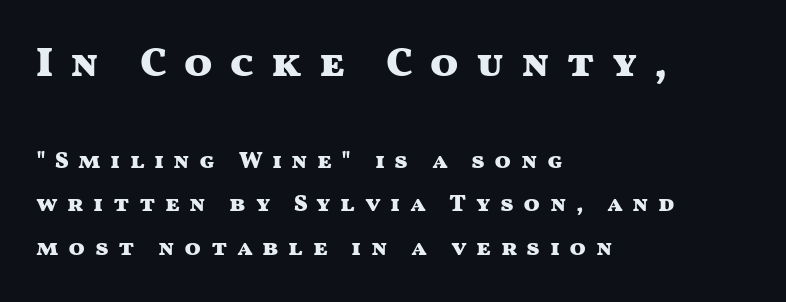
Q: Is the text bold? A: Yes.
Q: Is the text italic (slanted)? A: No, it is upright.
Q: Is the typeface a serif or a sans-serif typeface? A: Sans-serif.
Q: Is the text underlined? A: No.
Q: How is the paragraph aligned? A: Left-aligned.
Q: Is the spacing between letters normal or unusually wide? A: Unusually wide.
Q: Which block of text is set in a larger size, the first (top) or the second (bottom)? A: The first (top) one.
Q: Width (condensed, normal, or wide)? A: Wide.
Q: Stroke contrast? A: Medium.
Q: x-height? A: Medium.
Q: Monospaced? A: No.
